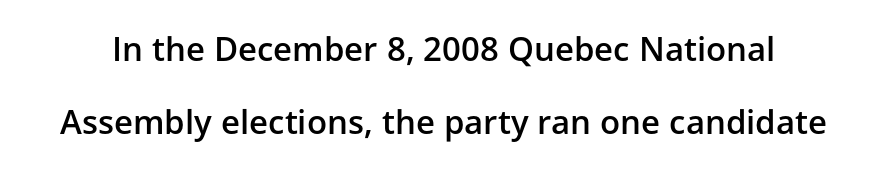
The space between consecutive lines is lavish. The letters are semibold — heavier than regular but short of a full bold. Here the designer chose a conventional face with non-uniform glyph widths. The horizontal fit of the characters is conventional and even. A roman cut, with each character standing at attention. The letters carry no serifs — their stems end cleanly without finishing strokes.
